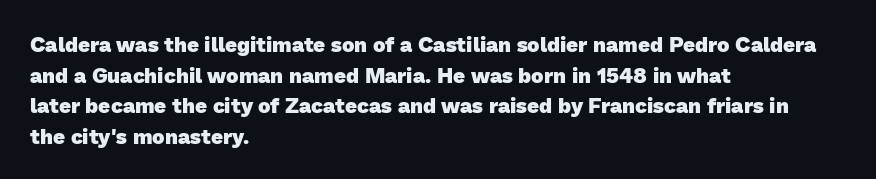
Q: Is the text bold? A: Yes.
Q: Is the text underlined? A: No.
Q: How is the paragraph aligned? A: Left-aligned.
Q: Is the spacing between letters normal or unusually wide? A: Normal.
Q: Is the spacing between lines tight, normal or loose? A: Normal.
